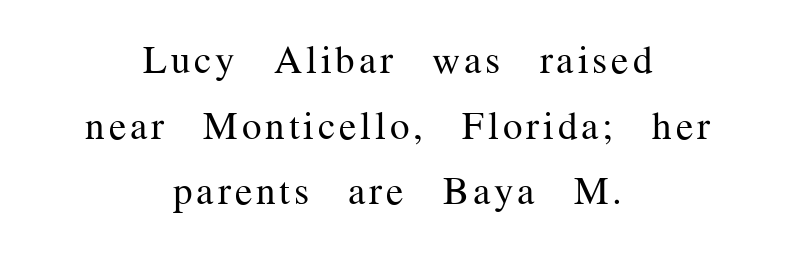
{"serif": "yes", "italic": "no", "bold": "no", "weight": "regular", "width": "normal", "stroke_contrast": "medium", "x_height": "medium", "monospaced": "no", "underline": "no", "align": "center", "line_spacing": "normal", "line_spacing_ratio": 1.68, "glyph_px": 39}
